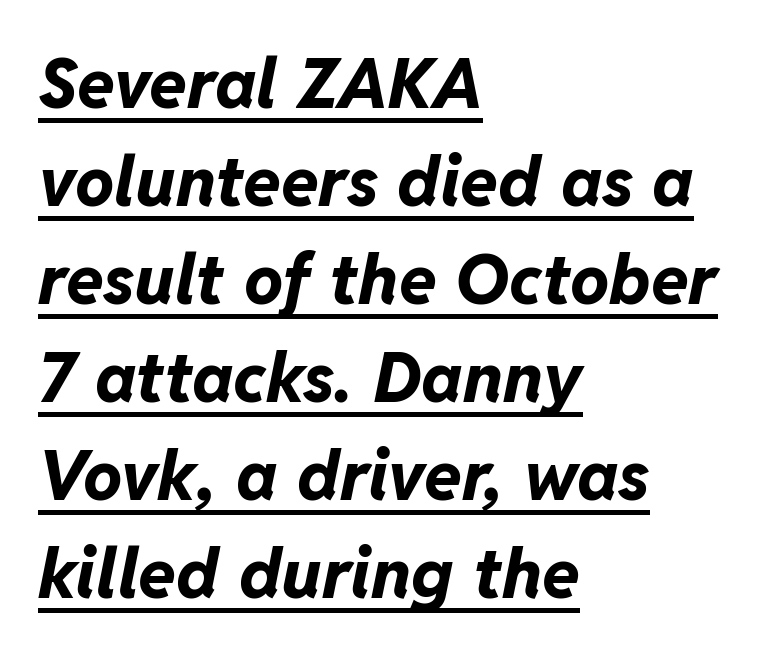
Q: Is the text bold? A: Yes.
Q: Is the text italic (slanted)? A: Yes, it leans right by about 11 degrees.
Q: Is the text underlined? A: Yes.
Q: How is the paragraph aligned? A: Left-aligned.
Q: Is the spacing between letters normal or unusually wide? A: Normal.
Q: Is the spacing between lines tight, normal or loose? A: Normal.
Q: Width (condensed, normal, or wide)? A: Normal.
Q: Stroke contrast? A: Low.
Q: x-height? A: Medium.
Q: Monospaced? A: No.
